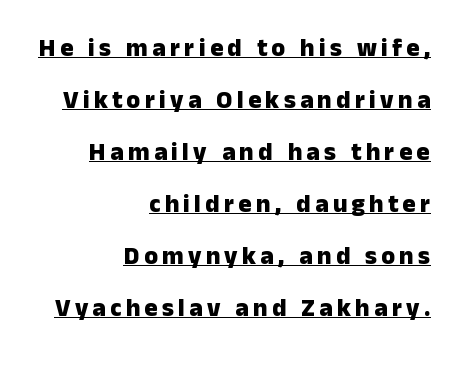
Q: Is the text bold? A: Yes.
Q: Is the text italic (slanted)? A: No, it is upright.
Q: Is the text underlined? A: Yes.
Q: How is the paragraph aligned? A: Right-aligned.
Q: Is the spacing between lines tight, normal or loose? A: Loose.
